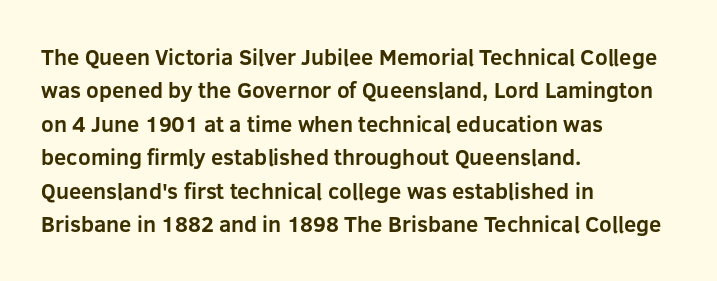
The strip under each line holds only bare page. Between one letter and the next there's only the usual sliver of space. Is there any slant? The stems are plumb. Plenty of ink on the page — the face is bold. Leading matches the norm, producing a regular column.
